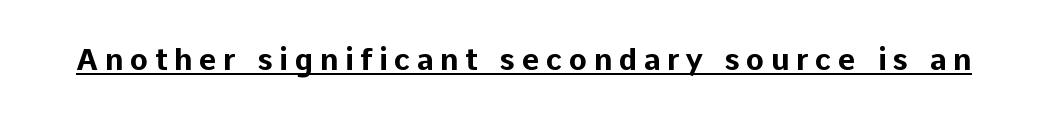
Caption: lettering with a line underneath. Typographically, this falls in the sans-serif category. Spacing verdict: proportional, widths tailored to each character. This rendering widens character spacing well past its baseline value. Vertical strokes here are truly vertical.
